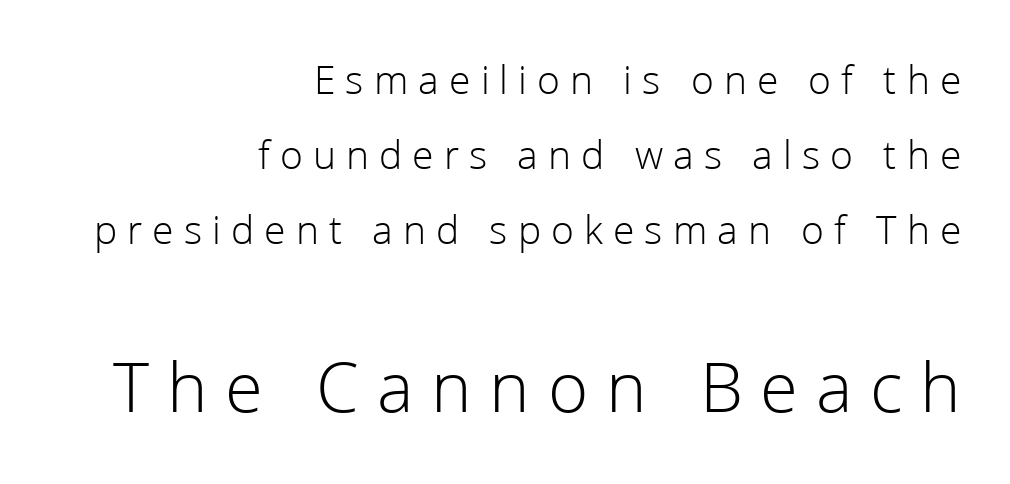
This is not heavy type; no bold has been used. Designer's note — italics off, roman on. Here the designer chose a conventional face with non-uniform glyph widths. The passage shown begins with its smaller block and ends with its larger one. Display-style spreading of the glyphs; the letterfit is very open. The rag falls on the left side of this text block.
